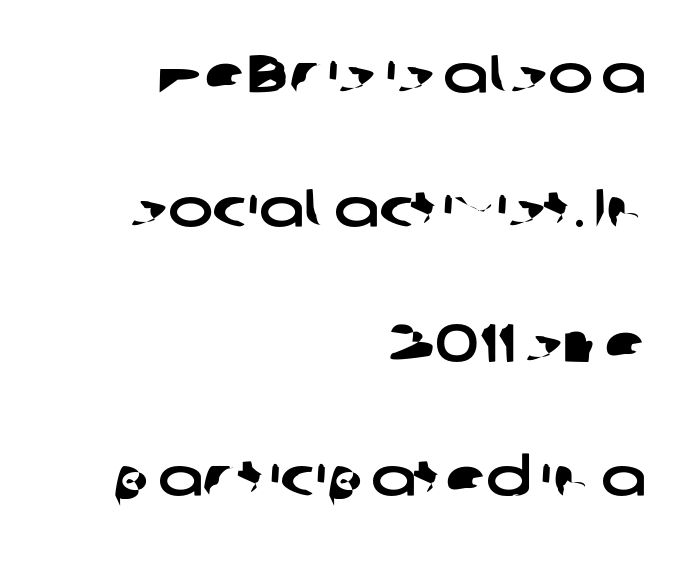
The letters advance in unequal steps, a hallmark of proportional type. Tracking value appears to be zero — textbook default spacing. The font family rendered here belongs to the sans-serif group. The string is rendered with underlining switched off. Each line ends at the same right margin while the left side varies. You could fit nearly another row in the gap between these rows.
